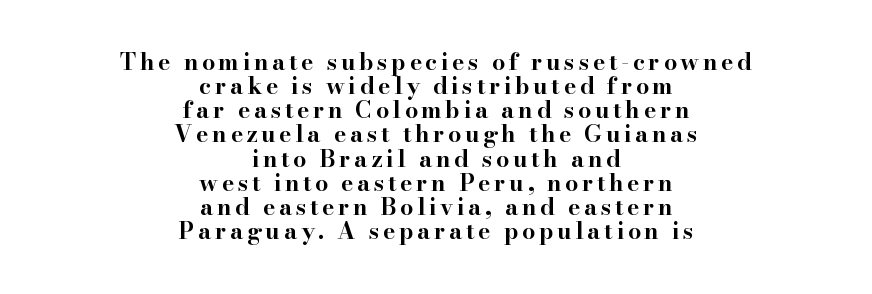
Alignment: centered. The string is rendered with underlining switched off. Every character sits straight up, as roman type does. The letters are bold, with thick, heavy strokes. The passage shown stacks its lines with hardly any gap.
